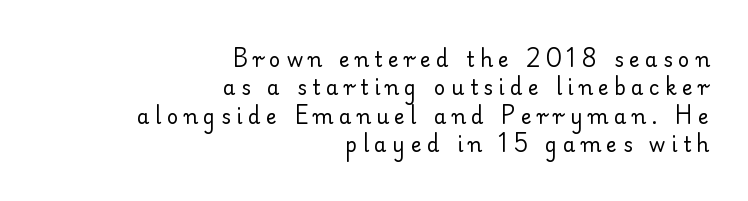
The image shows 20 px text type, upright; set right-aligned, normal line spacing (1.42x), unusually wide letter spacing (+0.28 em), not underlined.
